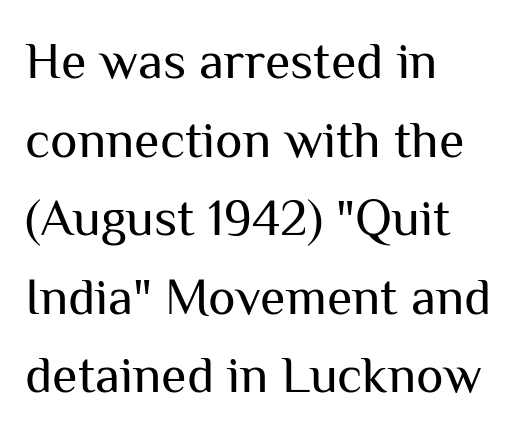
{"serif": "no", "italic": "no", "bold": "no", "weight": "regular", "width": "normal", "stroke_contrast": "medium", "x_height": "medium", "monospaced": "no", "underline": "no", "align": "left", "line_spacing": "normal", "line_spacing_ratio": 1.51, "letter_spacing": "normal", "letter_spacing_em": 0.0, "glyph_px": 52}
